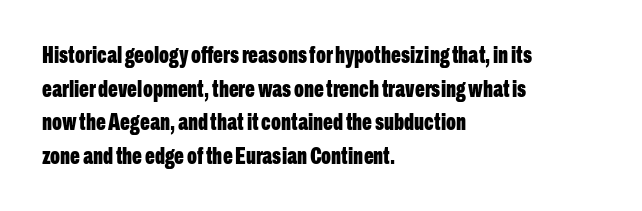
The image shows 23 px bold type, upright; set left-aligned, normal line spacing (1.46x), normal letter spacing, not underlined.
